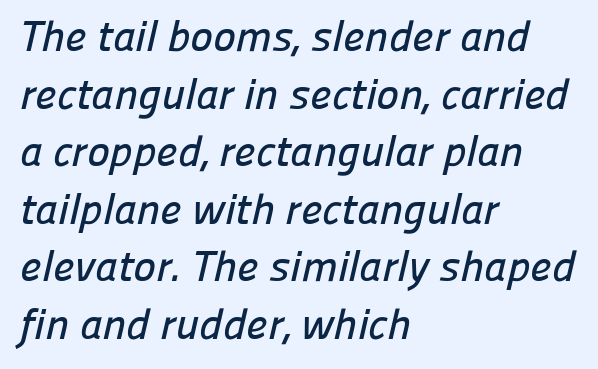
{"serif": "no", "width": "normal", "stroke_contrast": "low", "x_height": "medium", "monospaced": "no", "underline": "no", "align": "left", "line_spacing": "normal", "line_spacing_ratio": 1.34, "letter_spacing": "normal", "letter_spacing_em": 0.0, "glyph_px": 43}
